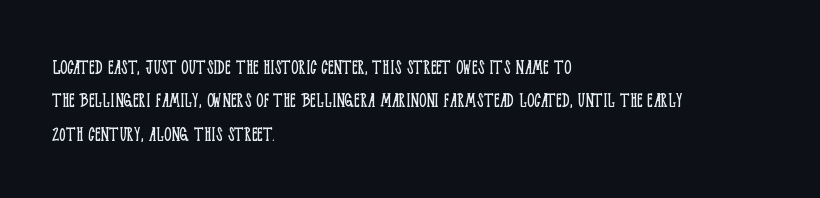
The image shows 22 px text type, upright; set left-aligned, normal line spacing (1.52x), normal letter spacing, not underlined.
